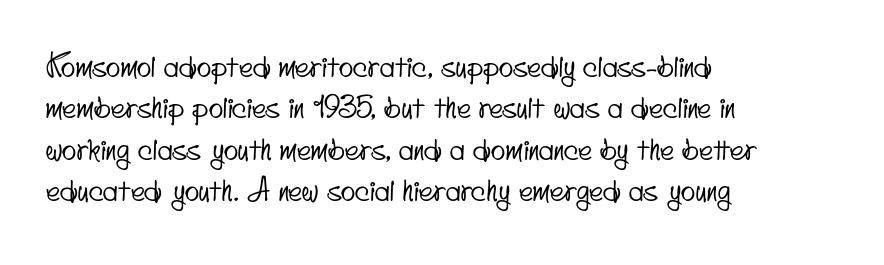
{"serif": "no", "width": "condensed", "stroke_contrast": "low", "x_height": "small", "monospaced": "no", "underline": "no", "align": "left", "line_spacing": "normal", "line_spacing_ratio": 1.38, "letter_spacing": "normal", "letter_spacing_em": 0.0, "glyph_px": 30}
